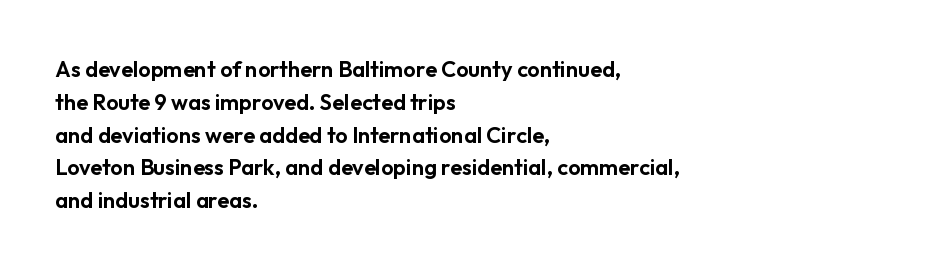
Q: Is the text italic (slanted)? A: No, it is upright.
Q: Is the text underlined? A: No.
Q: How is the paragraph aligned? A: Left-aligned.
Q: Is the spacing between letters normal or unusually wide? A: Normal.
Q: Is the spacing between lines tight, normal or loose? A: Normal.
